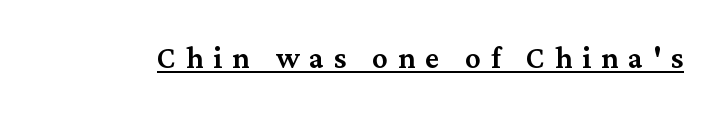
Q: Is the text bold? A: Semi-bold.
Q: Is the text italic (slanted)? A: No, it is upright.
Q: Is the typeface a serif or a sans-serif typeface? A: Serif.
Q: Is the text underlined? A: Yes.
Q: Is the spacing between letters normal or unusually wide? A: Unusually wide.
Q: Width (condensed, normal, or wide)? A: Normal.
Q: Stroke contrast? A: Medium.
Q: x-height? A: Medium.
Q: Monospaced? A: No.
